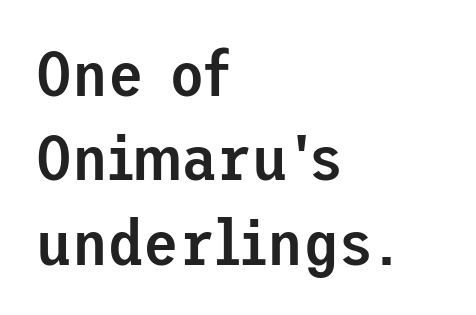
The image shows 65 px semibold sans-serif type, upright; set left-aligned, normal line spacing (1.3x), normal letter spacing, not underlined; low stroke contrast and a medium x-height.
